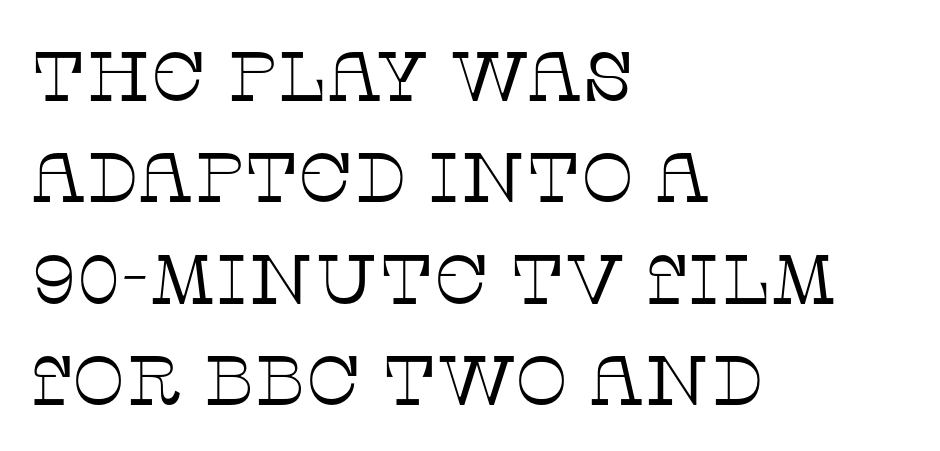
Q: Is the text bold? A: No.
Q: Is the text italic (slanted)? A: No, it is upright.
Q: Is the typeface a serif or a sans-serif typeface? A: Serif.
Q: Is the text underlined? A: No.
Q: How is the paragraph aligned? A: Left-aligned.
Q: Is the spacing between letters normal or unusually wide? A: Normal.
Q: Is the spacing between lines tight, normal or loose? A: Normal.
Q: Width (condensed, normal, or wide)? A: Normal.
Q: Stroke contrast? A: Low.
Q: x-height? A: Large.
Q: Monospaced? A: No.
